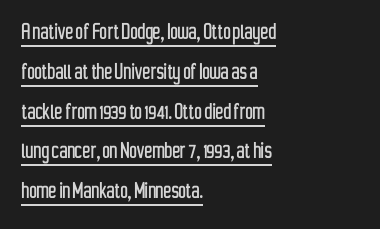
The image shows 26 px text type, upright; set left-aligned, normal line spacing (1.53x), normal letter spacing, underlined.
